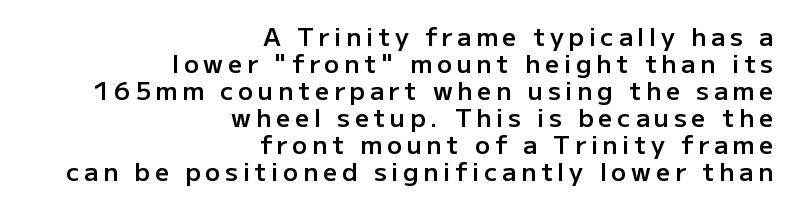
Q: Is the text bold? A: Semi-bold.
Q: Is the text italic (slanted)? A: No, it is upright.
Q: Is the text underlined? A: No.
Q: How is the paragraph aligned? A: Right-aligned.
Q: Is the spacing between lines tight, normal or loose? A: Tight.
